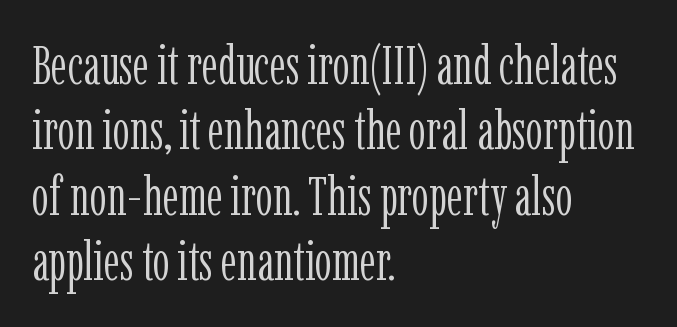
Underlining? Definitely not there. Teacher's note: observe the even left margin — that is flush-left alignment. This is serif lettering, the kind often seen in printed books. If you drew a line through each stem, it would be perfectly vertical. Character widths vary here, with narrow letters taking less room than wide ones. Is the letter spacing exaggerated? No — it looks like the ordinary default.
